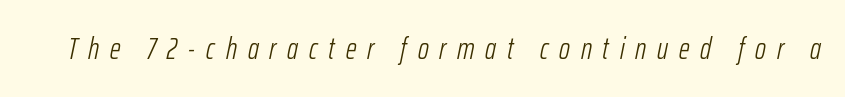
Q: Is the text bold? A: No.
Q: Is the text italic (slanted)? A: Yes, it leans right by about 12 degrees.
Q: Is the text underlined? A: No.
Q: Is the spacing between letters normal or unusually wide? A: Unusually wide.
Q: Width (condensed, normal, or wide)? A: Condensed.
Q: Stroke contrast? A: Low.
Q: x-height? A: Medium.
Q: Monospaced? A: No.
